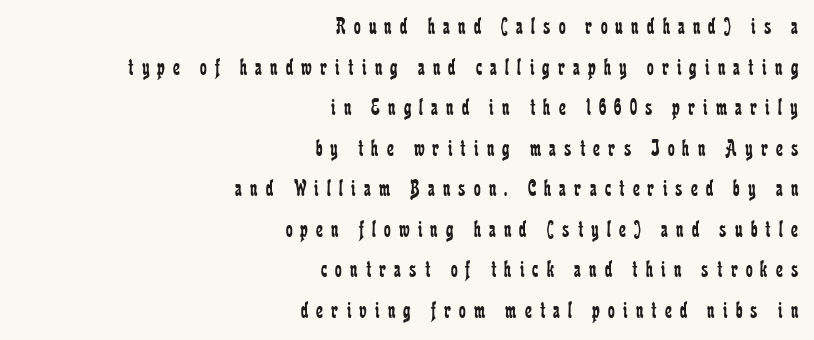
A clean baseline with only descenders dipping below it. Letter spacing: wide. If you measured baseline to baseline, you'd find a middling distance. If you drew a line through each stem, it would be perfectly vertical. No heavy texture on the line: the type isn't bold. Each line ends at the same right margin while the left side varies.
